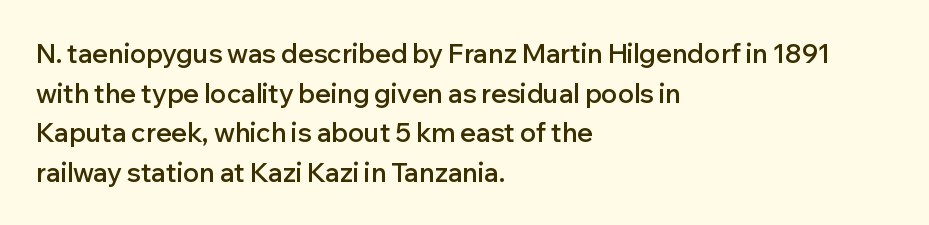
Q: Is the text bold? A: Semi-bold.
Q: Is the text italic (slanted)? A: No, it is upright.
Q: Is the text underlined? A: No.
Q: How is the paragraph aligned? A: Left-aligned.
Q: Is the spacing between letters normal or unusually wide? A: Normal.
Q: Is the spacing between lines tight, normal or loose? A: Normal.
